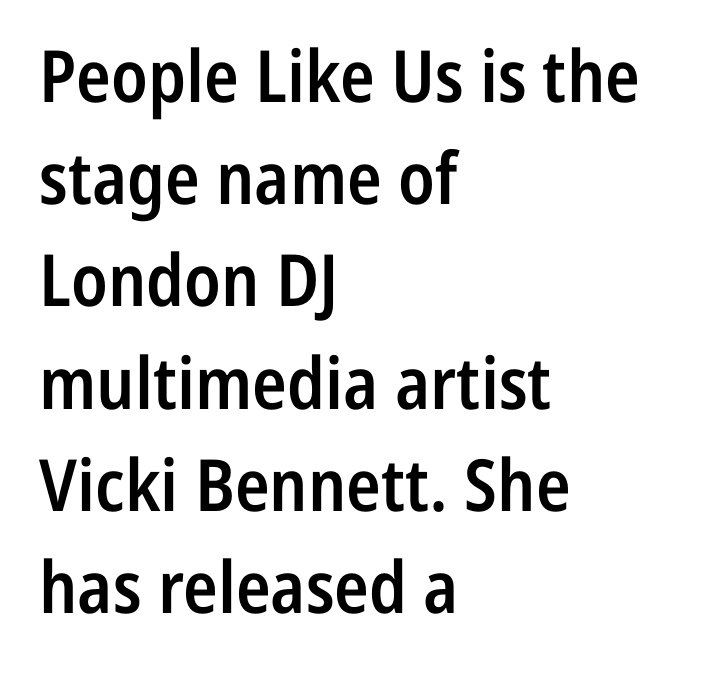
The image shows 72 px semibold, condensed sans-serif type, upright; set left-aligned, normal line spacing (1.42x), normal letter spacing, not underlined; low stroke contrast and a medium x-height.
